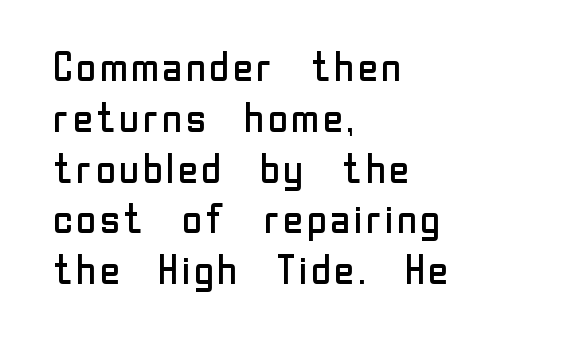
{"serif": "no", "italic": "no", "bold": "no", "weight": "regular", "width": "normal", "stroke_contrast": "low", "x_height": "medium", "monospaced": "no", "underline": "no", "align": "left", "line_spacing": "normal", "line_spacing_ratio": 1.27, "letter_spacing": "normal", "letter_spacing_em": 0.0, "glyph_px": 40}
